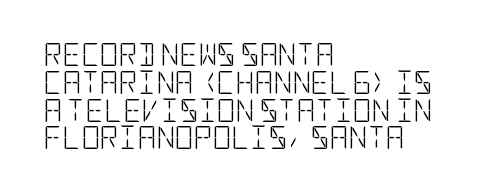
The image shows 23 px text type, upright; set left-aligned, line spacing 1.21x, normal letter spacing, not underlined.
